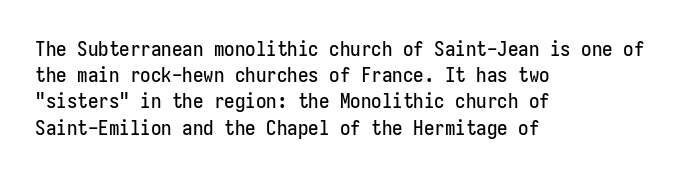
A typesetter would call this leading conventional body-copy spacing. Upright lettering throughout. This rendering uses left alignment, leaving the right contour irregular. The letterforms sit shoulder to shoulder at normal distance. Decoration check: the copy has no underline.
